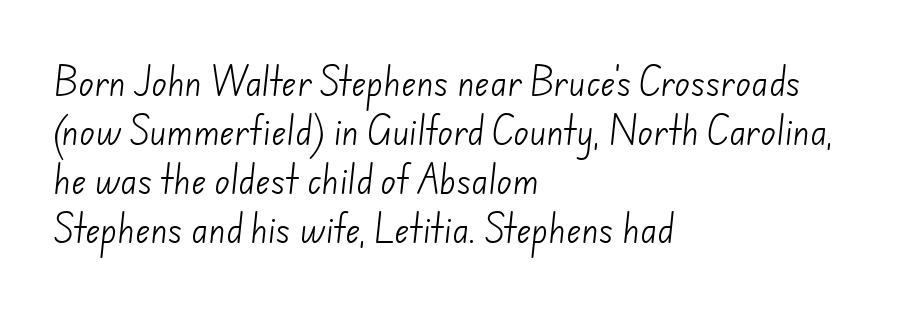
Q: Is the text bold? A: No.
Q: Is the typeface a serif or a sans-serif typeface? A: Sans-serif.
Q: Is the text underlined? A: No.
Q: How is the paragraph aligned? A: Left-aligned.
Q: Is the spacing between letters normal or unusually wide? A: Normal.
Q: Is the spacing between lines tight, normal or loose? A: Normal.
Q: Width (condensed, normal, or wide)? A: Normal.
Q: Stroke contrast? A: Low.
Q: x-height? A: Small.
Q: Monospaced? A: No.
